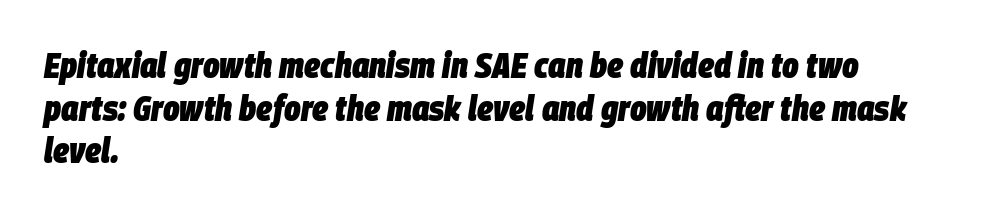
The image shows 35 px heavy, condensed type, italic (leaning right); set left-aligned, line spacing 1.22x, normal letter spacing, not underlined; low stroke contrast and a large x-height.
